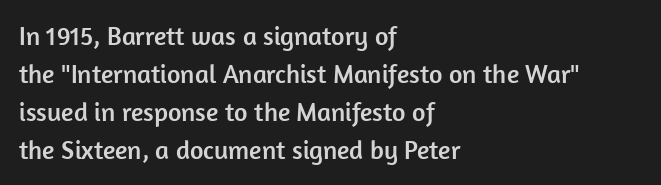
Vertical strokes here are truly vertical. Inter-character spacing is left at the font's built-in metrics. Beneath every word, the page is bare. The typesetter chose a ragged-right arrangement here. Quick note: interline space is typical.
